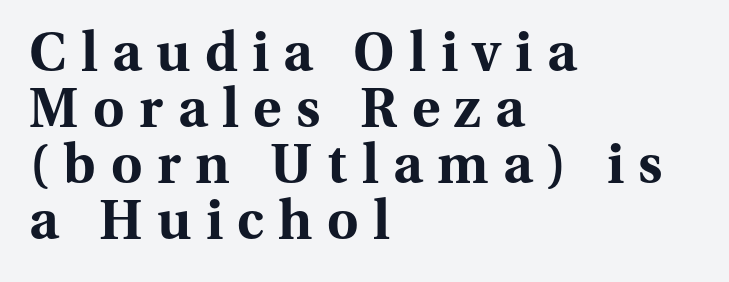
{"serif": "yes", "italic": "no", "bold": "yes", "weight": "bold", "width": "normal", "stroke_contrast": "medium", "x_height": "medium", "monospaced": "no", "underline": "no", "align": "left", "line_spacing": "tight", "line_spacing_ratio": 1.04, "letter_spacing": "wide", "letter_spacing_em": 0.27, "glyph_px": 54}
